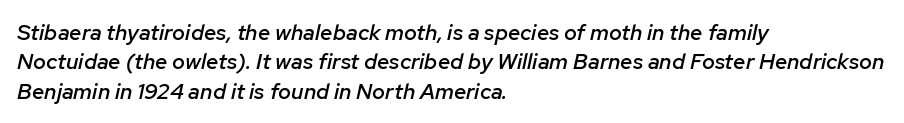
The image shows 22 px text type, italic (leaning right); set left-aligned, normal line spacing (1.33x), normal letter spacing, not underlined.
